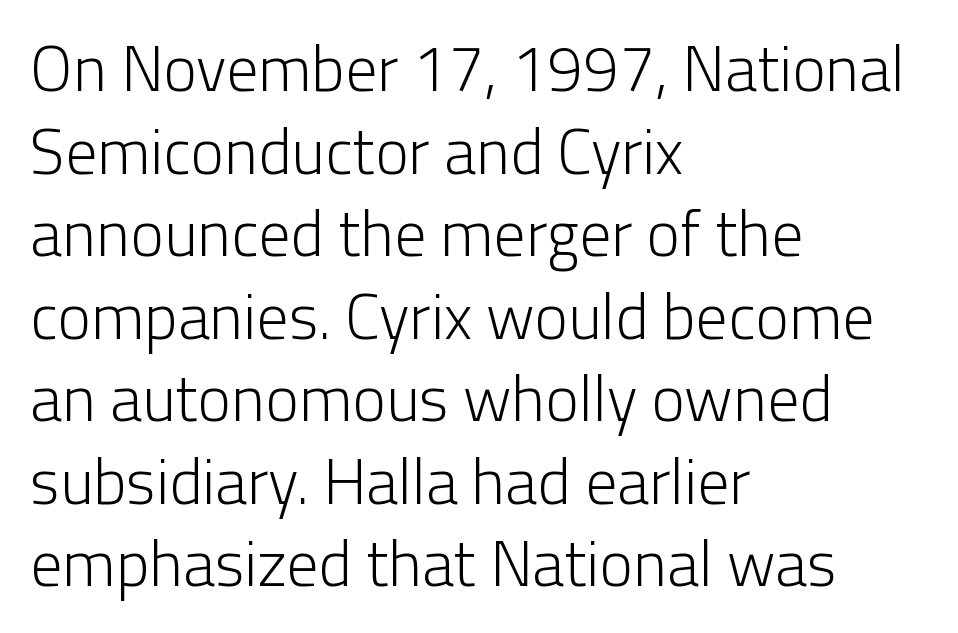
Q: Is the text bold? A: No.
Q: Is the text italic (slanted)? A: No, it is upright.
Q: Is the typeface a serif or a sans-serif typeface? A: Sans-serif.
Q: Is the text underlined? A: No.
Q: How is the paragraph aligned? A: Left-aligned.
Q: Is the spacing between letters normal or unusually wide? A: Normal.
Q: Is the spacing between lines tight, normal or loose? A: Normal.
Q: Width (condensed, normal, or wide)? A: Normal.
Q: Stroke contrast? A: Low.
Q: x-height? A: Medium.
Q: Monospaced? A: No.
